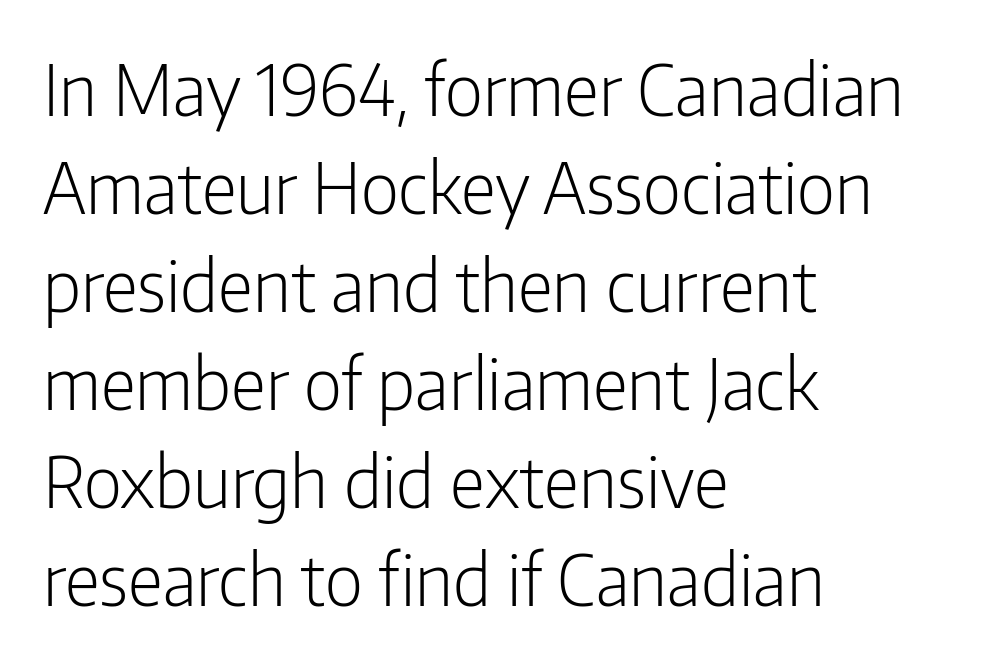
In CSS terms this would be text-align: left. Vertical strokes here are truly vertical. Line spacing here is normal. Unmarked baselines from the first word to the last. The letters advance in unequal steps, a hallmark of proportional type.
